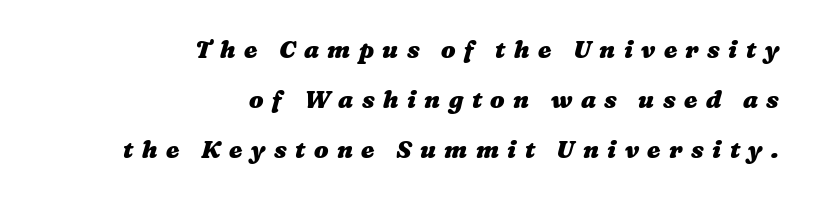
{"bold": "yes", "underline": "no", "align": "right", "line_spacing": "loose", "line_spacing_ratio": 2.09, "letter_spacing": "wide", "letter_spacing_em": 0.35, "glyph_px": 24}
